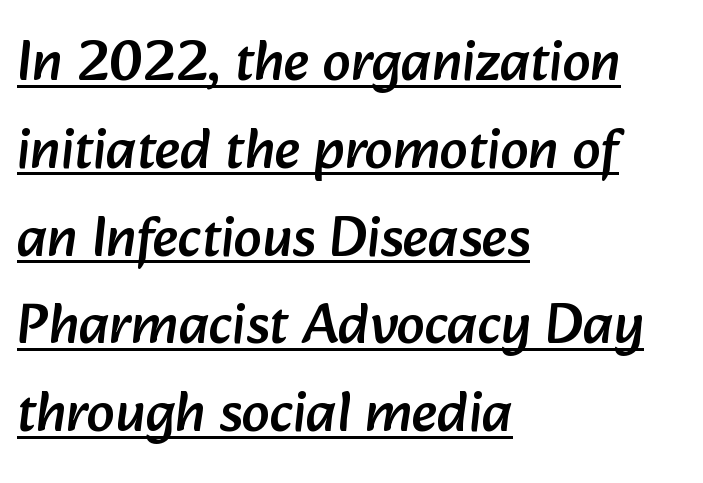
Q: Is the typeface a serif or a sans-serif typeface? A: Sans-serif.
Q: Is the text underlined? A: Yes.
Q: How is the paragraph aligned? A: Left-aligned.
Q: Is the spacing between letters normal or unusually wide? A: Normal.
Q: Is the spacing between lines tight, normal or loose? A: Normal.
Q: Width (condensed, normal, or wide)? A: Normal.
Q: Stroke contrast? A: Low.
Q: x-height? A: Medium.
Q: Monospaced? A: No.
